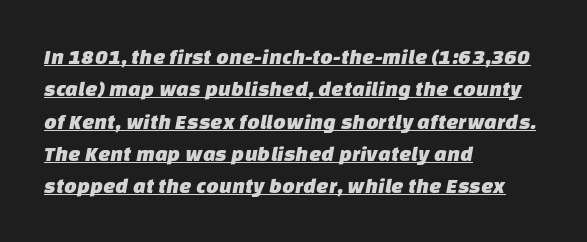
The image shows 22 px text type; set left-aligned, normal line spacing (1.47x), normal letter spacing, underlined.
